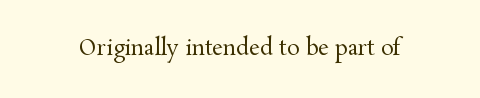
{"italic": "no", "bold": "no", "underline": "no", "letter_spacing": "normal", "letter_spacing_em": 0.0, "glyph_px": 21}
